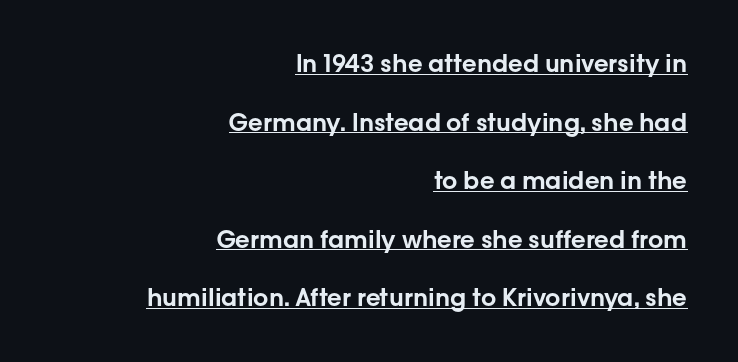
You can tell it's not italic because the verticals are truly vertical. Vertical spacing — loose. Between one letter and the next there's only the usual sliver of space. Every word sits above its own underline. The paragraph shown leans on its right margin.
